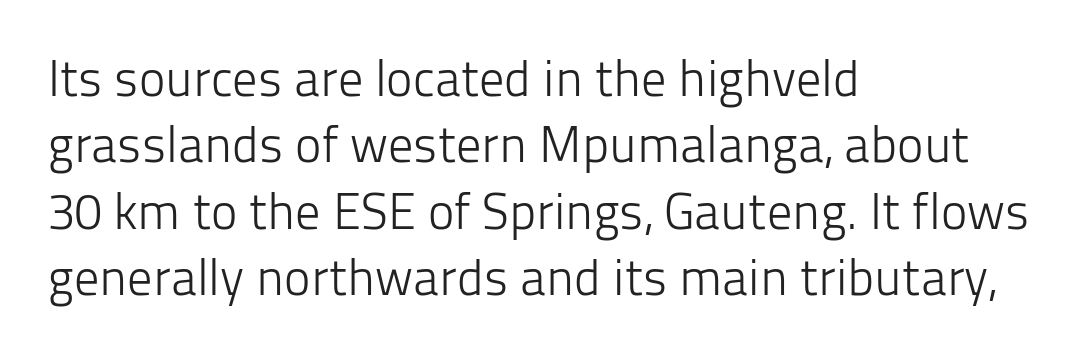
The image shows 50 px light sans-serif type, upright; set left-aligned, normal line spacing (1.33x), normal letter spacing, not underlined; low stroke contrast and a medium x-height.
